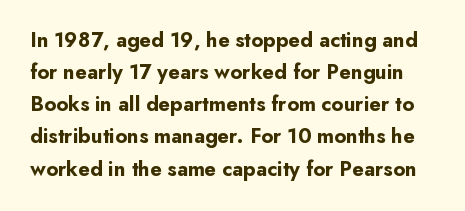
Q: Is the text bold? A: Yes.
Q: Is the text italic (slanted)? A: No, it is upright.
Q: Is the text underlined? A: No.
Q: Is the spacing between letters normal or unusually wide? A: Normal.
Q: Is the spacing between lines tight, normal or loose? A: Normal.
